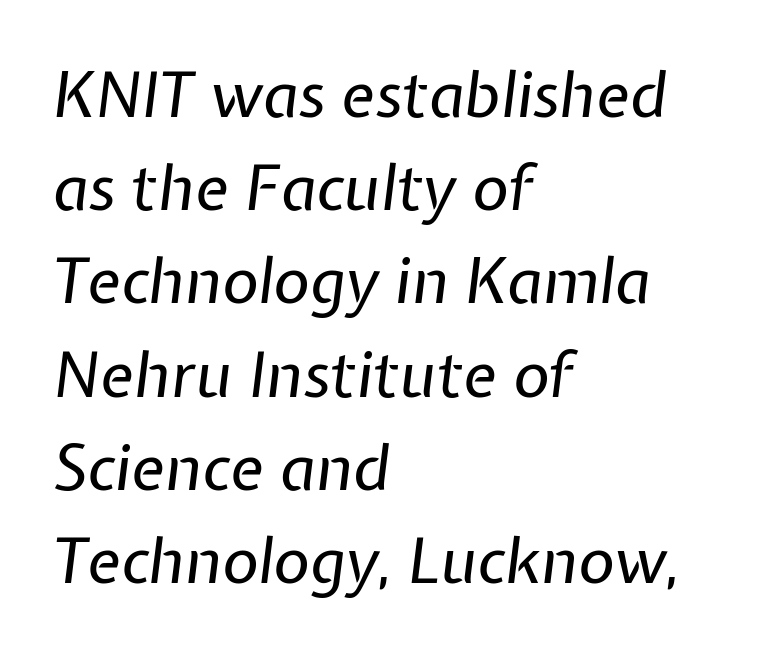
Leftover space on each line is placed entirely after the last word. Is the type slanted? Yes — the strokes lean at a clear angle. How would I describe the line gaps? Plain and ordinary. The space beneath each line is pristine and unruled.
